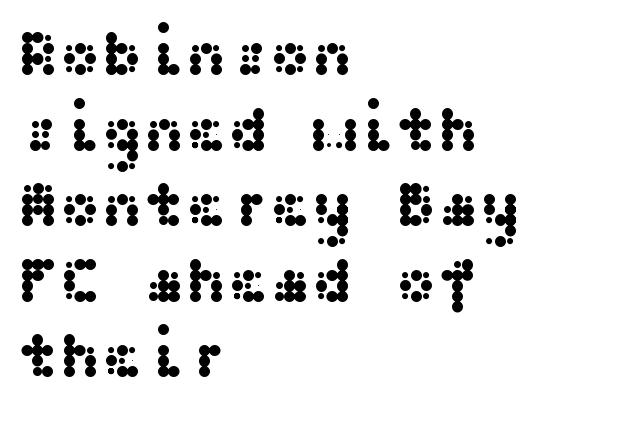
The image shows 63 px wide sans-serif type, upright; set left-aligned, line spacing 1.2x, normal letter spacing, not underlined; medium stroke contrast and a medium x-height.
